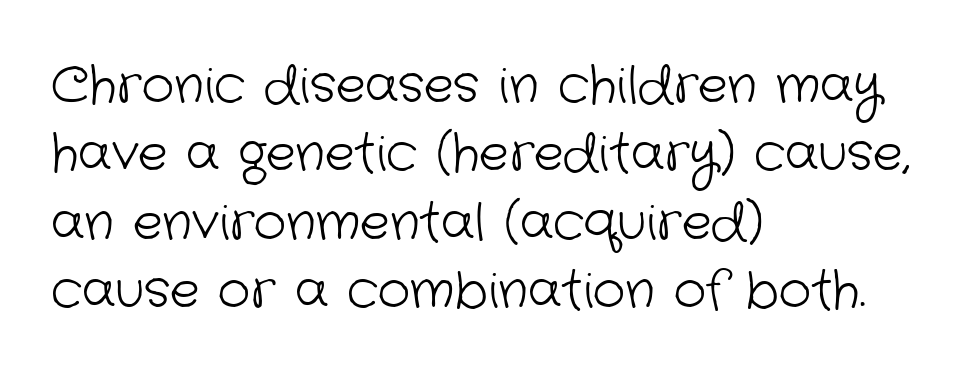
{"serif": "no", "bold": "no", "weight": "light", "width": "normal", "stroke_contrast": "low", "x_height": "medium", "monospaced": "no", "underline": "no", "align": "left", "line_spacing": "normal", "line_spacing_ratio": 1.37, "letter_spacing": "normal", "letter_spacing_em": 0.0, "glyph_px": 50}
